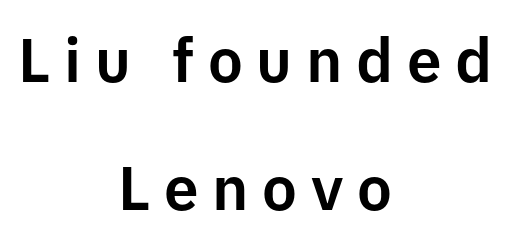
{"serif": "no", "italic": "no", "width": "normal", "stroke_contrast": "low", "x_height": "medium", "monospaced": "no", "underline": "no", "align": "center", "line_spacing": "loose", "line_spacing_ratio": 2.07, "letter_spacing": "wide", "letter_spacing_em": 0.22, "glyph_px": 62}
